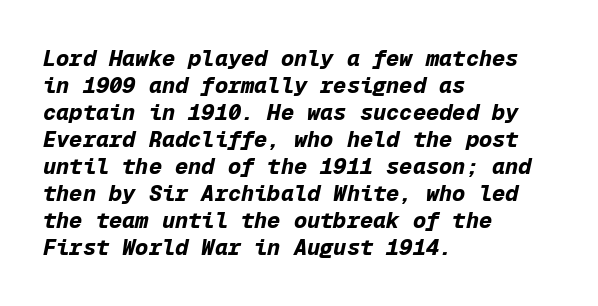
Between one letter and the next there's only the usual sliver of space. A typesetter would mark this as italic. The characters look thick and weighty, a clear bold. Leftover space on each line is placed entirely after the last word. Descender tails drop into unmarked territory.
